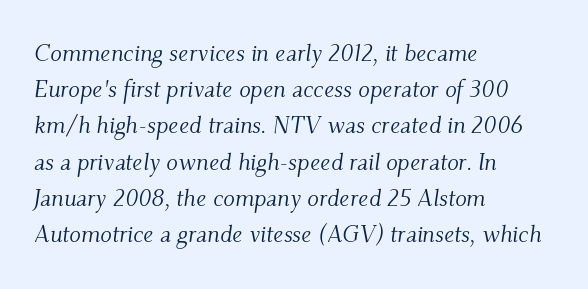
The image shows 24 px text type, italic (leaning right); set left-aligned, normal line spacing (1.51x), normal letter spacing, not underlined.
